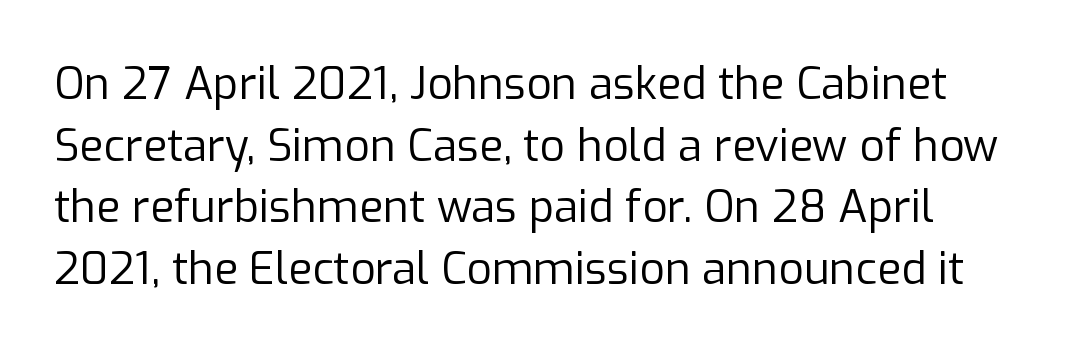
Type style note: lacks serifs. Check under the words: just untouched page. What stands out about the letter spacing? Nothing — it is the standard amount. A roman cut, with each character standing at attention.
